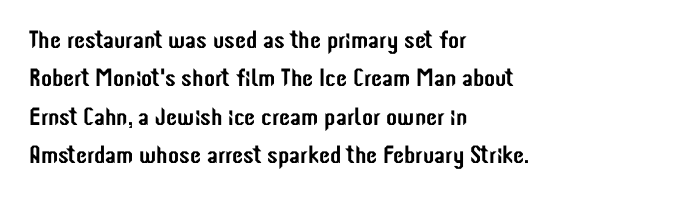
{"italic": "no", "underline": "no", "align": "left", "line_spacing": "normal", "line_spacing_ratio": 1.54, "letter_spacing": "normal", "letter_spacing_em": 0.0, "glyph_px": 25}
